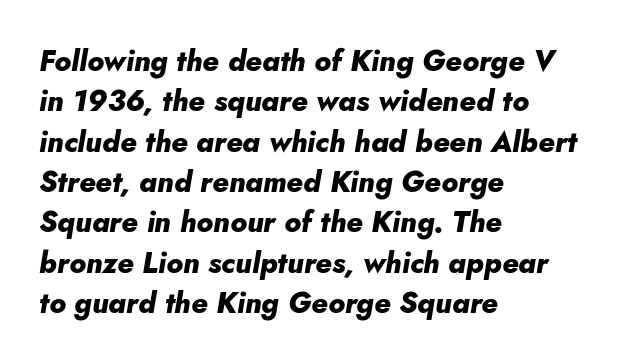
The image shows 29 px heavy type, italic (leaning right); set left-aligned, normal line spacing (1.39x), normal letter spacing, not underlined; low stroke contrast and a small x-height.
